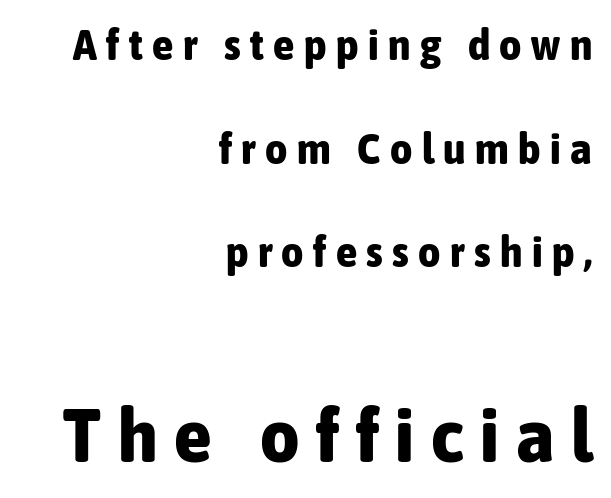
Do the letters lean? They stand straight. Underlining? Definitely not there. Scale increases going downward across the two blocks. The space between consecutive lines is lavish. Looks like regular typesetting: each glyph gets only the width it needs.
